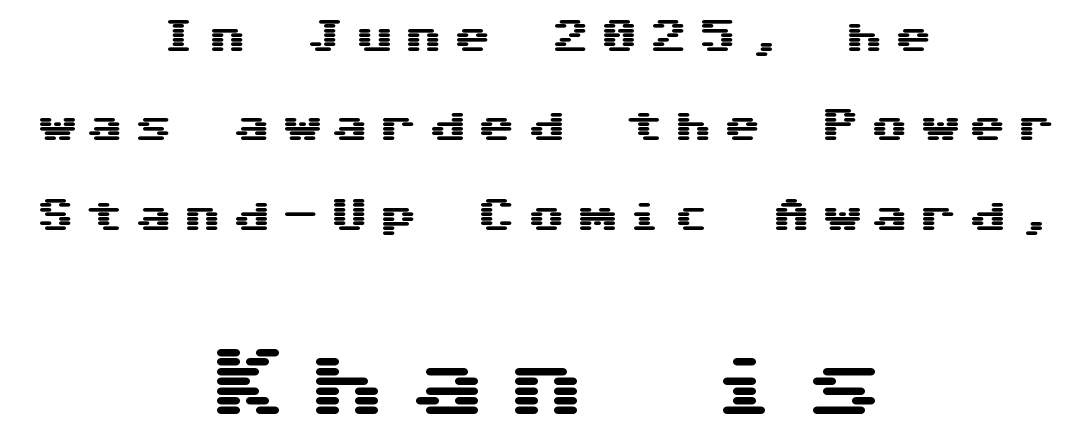
The image shows 77 px wide sans-serif type, upright; set centered, loose line spacing (2.35x), unusually wide letter spacing (+0.29 em), not underlined; the second (bottom) block is 2.03x larger; medium stroke contrast and a medium x-height.
